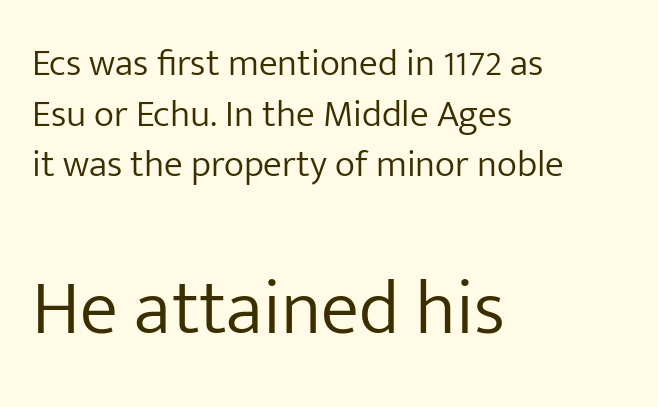
Q: Is the text bold? A: No.
Q: Is the text italic (slanted)? A: No, it is upright.
Q: Is the typeface a serif or a sans-serif typeface? A: Sans-serif.
Q: Is the text underlined? A: No.
Q: How is the paragraph aligned? A: Left-aligned.
Q: Is the spacing between letters normal or unusually wide? A: Normal.
Q: Is the spacing between lines tight, normal or loose? A: Normal.
Q: Which block of text is set in a larger size, the first (top) or the second (bottom)? A: The second (bottom) one.
Q: Width (condensed, normal, or wide)? A: Normal.
Q: Stroke contrast? A: Low.
Q: x-height? A: Medium.
Q: Monospaced? A: No.
